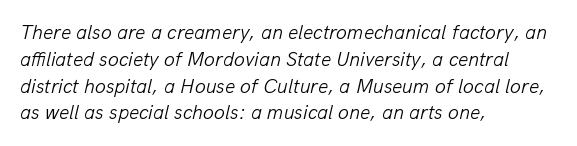
The image shows 20 px text type, italic (leaning right); set left-aligned, normal line spacing (1.34x), normal letter spacing, not underlined.
